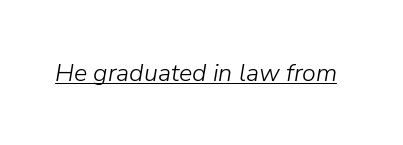
Q: Is the text bold? A: No.
Q: Is the text italic (slanted)? A: Yes, it leans right by about 9 degrees.
Q: Is the text underlined? A: Yes.
Q: Is the spacing between letters normal or unusually wide? A: Normal.
